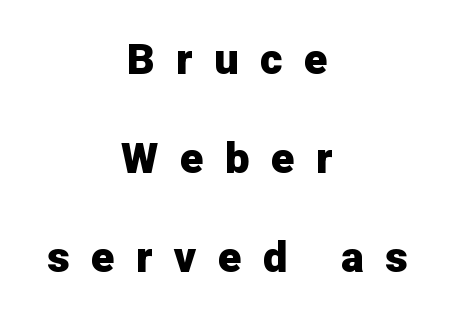
This sample has the flowing, uneven cadence of proportional lettering. How heavy is the stroke? Heavy — this is a bold. Notice how the passage keeps no hard edge, just a central spine. The passage shown has open, widely tracked lettering throughout.
